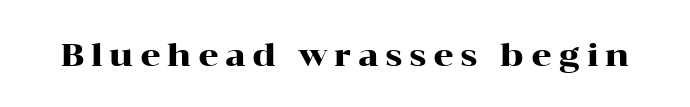
In terms of posture, this sample is upright. Each row of text sits above clean, open space. Do the characters align in a grid? No, the font is proportional. You can tell from the footed stems that serif type was used. The letters are spread apart with noticeably loose tracking.
